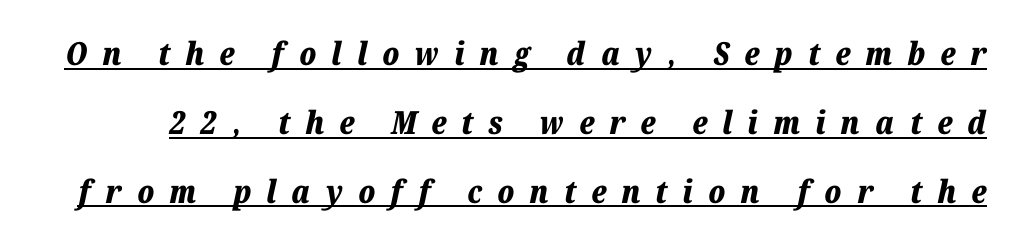
{"italic": "yes", "lean": "right", "slant_degrees": 12, "bold": "yes", "weight": "bold", "width": "normal", "stroke_contrast": "low", "x_height": "medium", "monospaced": "no", "underline": "yes", "line_spacing": "loose", "line_spacing_ratio": 2.15, "letter_spacing": "wide", "letter_spacing_em": 0.47, "glyph_px": 32}
